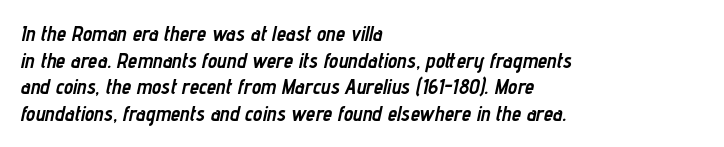
Honestly, there is no underline to notice here at all. This is oblique type, the kind used for emphasis or titles. A typesetter would call this leading conventional body-copy spacing. Which margin do the lines hug? The left one — the right edge is uneven. Heft: maximum for text — a bold. Nobody touched the tracking dial on this one.
